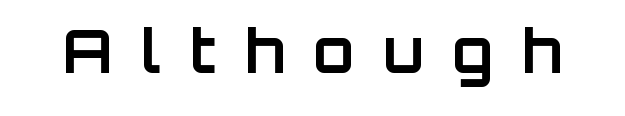
Q: Is the text bold? A: Yes.
Q: Is the text italic (slanted)? A: No, it is upright.
Q: Is the typeface a serif or a sans-serif typeface? A: Sans-serif.
Q: Is the text underlined? A: No.
Q: Is the spacing between letters normal or unusually wide? A: Unusually wide.
Q: Width (condensed, normal, or wide)? A: Normal.
Q: Stroke contrast? A: Low.
Q: x-height? A: Large.
Q: Monospaced? A: No.
